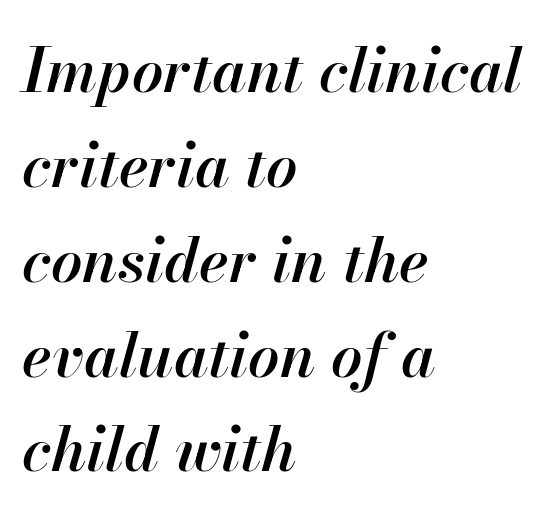
What's the leading like? Ordinary, nothing unusual. Every row of glyphs begins at an identical x-position on the left. In terms of weight, the rendering is demibold, just under bold. It's the slanting kind of type. Underlining? Definitely not there. Tracking value appears to be zero — textbook default spacing.
